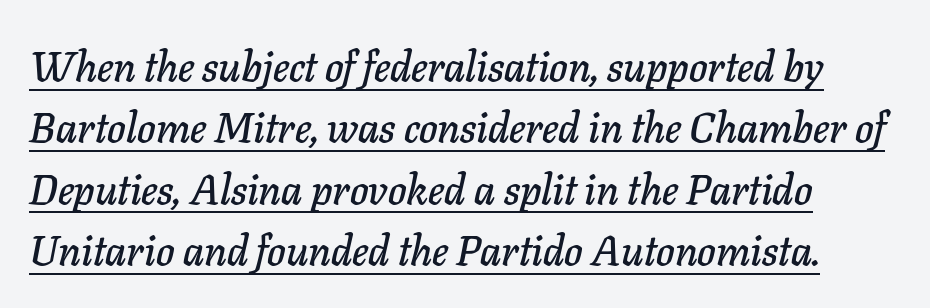
Q: Is the text italic (slanted)? A: Yes, it leans right by about 11 degrees.
Q: Is the text underlined? A: Yes.
Q: How is the paragraph aligned? A: Left-aligned.
Q: Is the spacing between letters normal or unusually wide? A: Normal.
Q: Is the spacing between lines tight, normal or loose? A: Normal.
Q: Width (condensed, normal, or wide)? A: Normal.
Q: Stroke contrast? A: Low.
Q: x-height? A: Medium.
Q: Monospaced? A: No.
